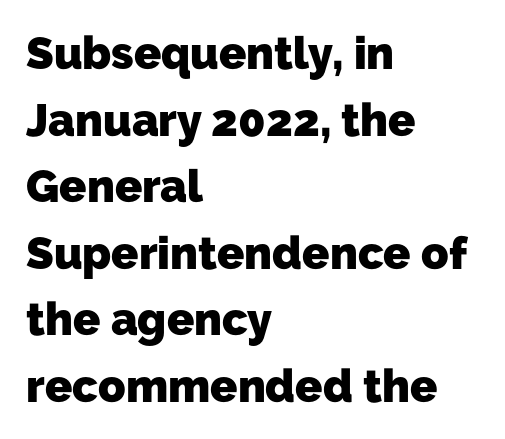
The image shows 45 px heavy sans-serif type; set left-aligned, normal line spacing (1.48x), normal letter spacing, not underlined; low stroke contrast and a medium x-height.
